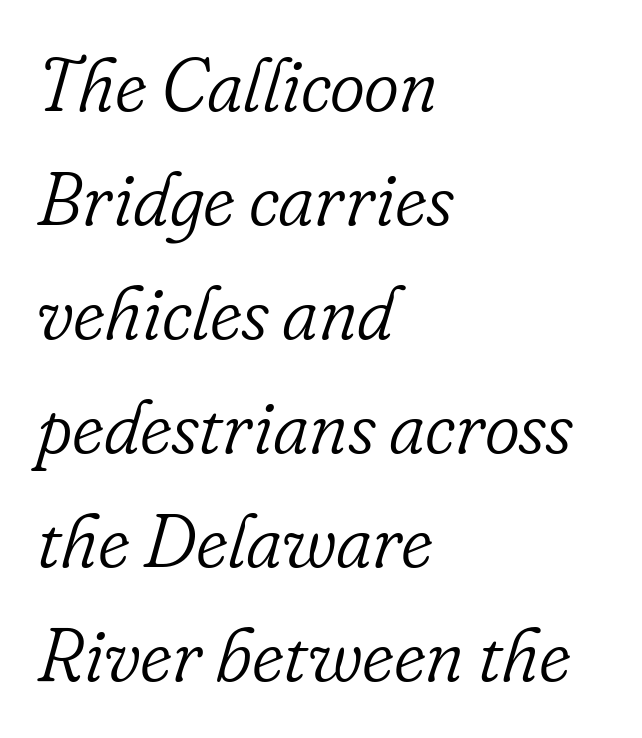
{"serif": "yes", "italic": "yes", "lean": "right", "slant_degrees": 16, "bold": "no", "weight": "light", "width": "normal", "stroke_contrast": "low", "x_height": "small", "monospaced": "no", "underline": "no", "align": "left", "line_spacing": "normal", "line_spacing_ratio": 1.52, "letter_spacing": "normal", "letter_spacing_em": 0.0, "glyph_px": 75}
